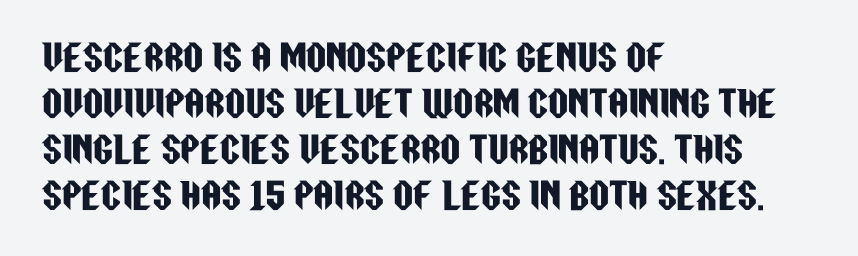
The image shows 35 px condensed sans-serif type, upright; set left-aligned, normal line spacing (1.31x), normal letter spacing, not underlined; low stroke contrast and a large x-height.
